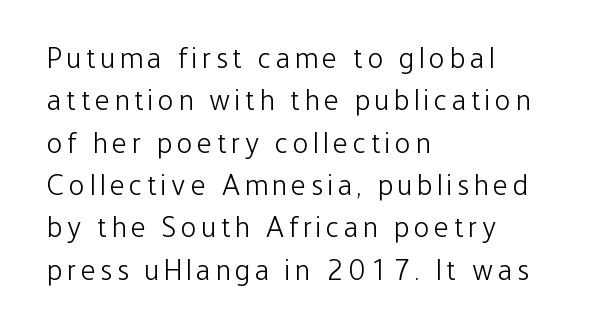
Clear beneath every line of the passage. Visually the block forms a straight wall on the left and a jagged coastline on the right. Every stem runs plumb, perpendicular to the baseline. Note: no serifs on the glyphs. Do the characters align in a grid? No, the font is proportional.
